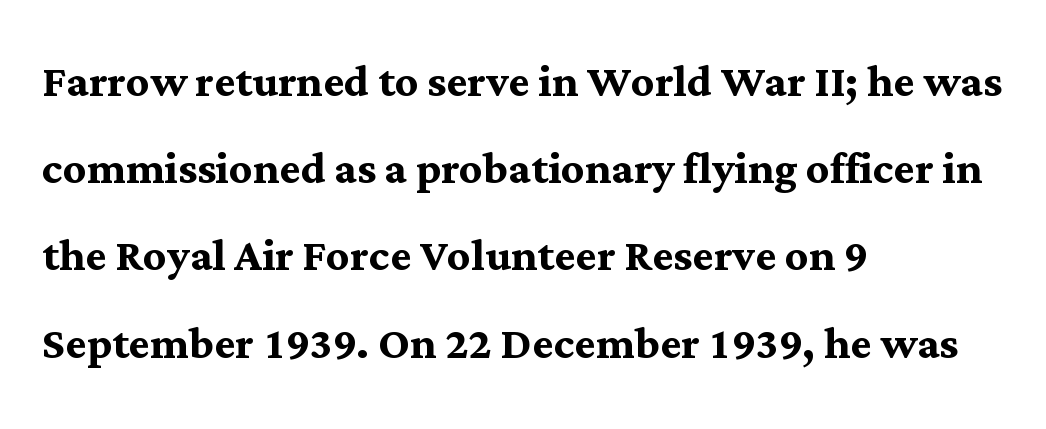
Regular leading. Where is the straight margin? On the left. Any mark beneath the type? The region is blank. Do the letters lean? They stand straight.
